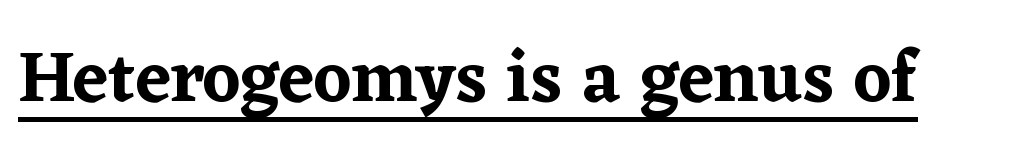
Q: Is the text italic (slanted)? A: No, it is upright.
Q: Is the typeface a serif or a sans-serif typeface? A: Serif.
Q: Is the text underlined? A: Yes.
Q: Is the spacing between letters normal or unusually wide? A: Normal.
Q: Width (condensed, normal, or wide)? A: Normal.
Q: Stroke contrast? A: Low.
Q: x-height? A: Medium.
Q: Monospaced? A: No.
